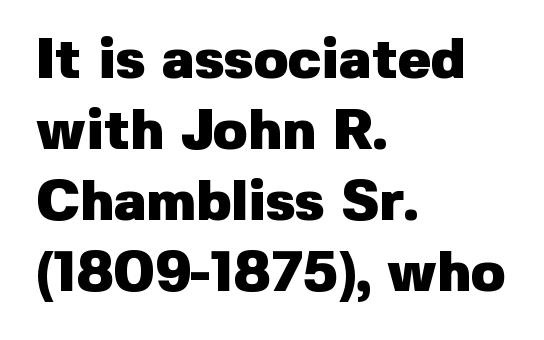
These lines stack with their left ends in a neat column. Unmarked baselines from the first word to the last. This sample uses a sans-serif face. These words are printed bold, with thick strokes throughout. Nothing unusual about the tracking: characters are spaced as the font intends.
